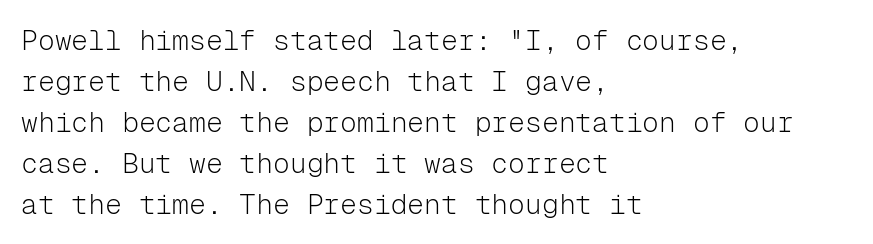
Q: Is the text bold? A: No.
Q: Is the text italic (slanted)? A: No, it is upright.
Q: Is the typeface a serif or a sans-serif typeface? A: Sans-serif.
Q: Is the text underlined? A: No.
Q: How is the paragraph aligned? A: Left-aligned.
Q: Is the spacing between letters normal or unusually wide? A: Normal.
Q: Is the spacing between lines tight, normal or loose? A: Normal.
Q: Width (condensed, normal, or wide)? A: Normal.
Q: Stroke contrast? A: Low.
Q: x-height? A: Medium.
Q: Monospaced? A: Yes.
